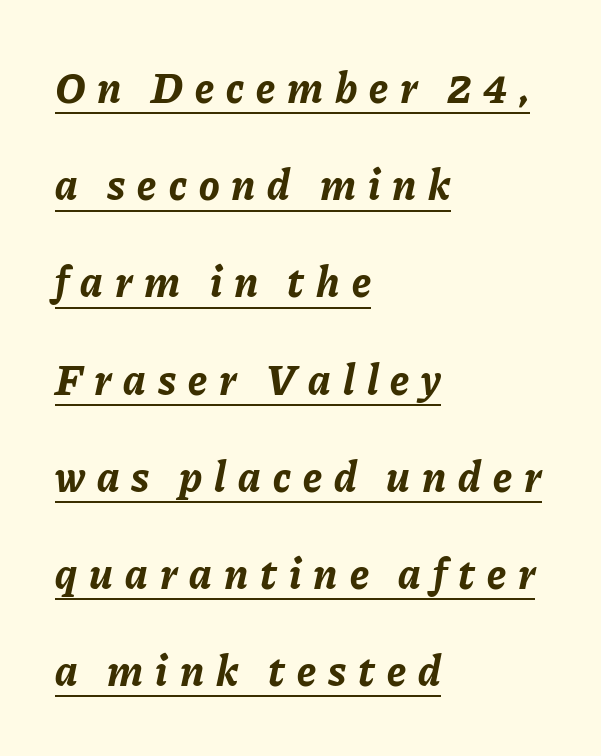
Q: Is the text bold? A: Yes.
Q: Is the text italic (slanted)? A: Yes, it leans right by about 11 degrees.
Q: Is the text underlined? A: Yes.
Q: How is the paragraph aligned? A: Left-aligned.
Q: Is the spacing between letters normal or unusually wide? A: Unusually wide.
Q: Is the spacing between lines tight, normal or loose? A: Loose.
Q: Width (condensed, normal, or wide)? A: Normal.
Q: Stroke contrast? A: Low.
Q: x-height? A: Medium.
Q: Monospaced? A: No.
